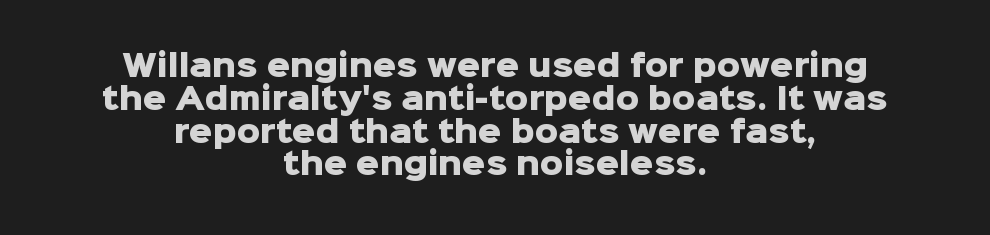
{"serif": "no", "italic": "no", "bold": "yes", "weight": "heavy", "width": "normal", "stroke_contrast": "low", "x_height": "medium", "monospaced": "no", "underline": "no", "align": "center", "line_spacing": "tight", "line_spacing_ratio": 1.13, "letter_spacing": "normal", "letter_spacing_em": 0.0, "glyph_px": 29}
